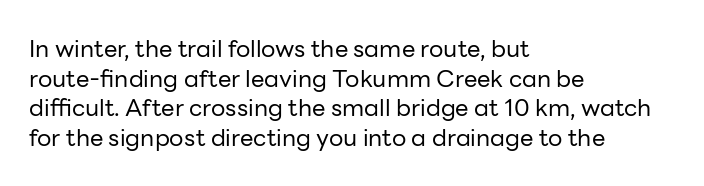
{"italic": "no", "bold": "no", "underline": "no", "align": "left", "line_spacing_ratio": 1.23, "letter_spacing": "normal", "letter_spacing_em": 0.0, "glyph_px": 24}
